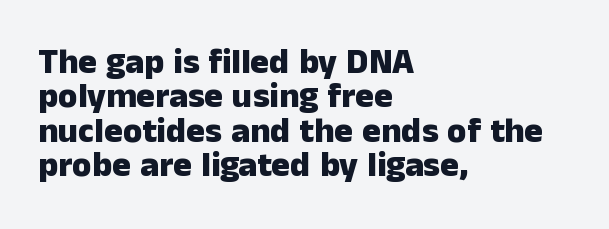
Q: Is the text bold? A: Yes.
Q: Is the text italic (slanted)? A: No, it is upright.
Q: Is the typeface a serif or a sans-serif typeface? A: Sans-serif.
Q: Is the text underlined? A: No.
Q: How is the paragraph aligned? A: Left-aligned.
Q: Is the spacing between letters normal or unusually wide? A: Normal.
Q: Is the spacing between lines tight, normal or loose? A: Tight.
Q: Width (condensed, normal, or wide)? A: Normal.
Q: Stroke contrast? A: Low.
Q: x-height? A: Medium.
Q: Monospaced? A: No.
